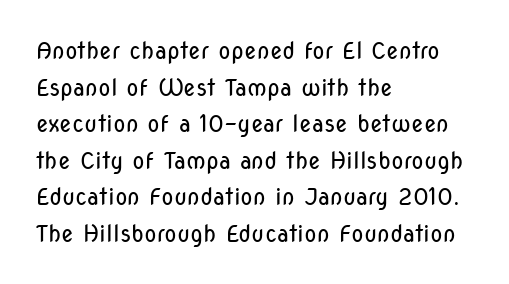
{"italic": "no", "bold": "no", "underline": "no", "align": "left", "line_spacing": "normal", "line_spacing_ratio": 1.59, "letter_spacing": "normal", "letter_spacing_em": 0.0, "glyph_px": 23}
